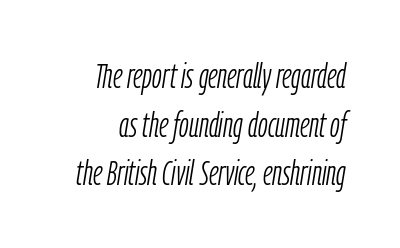
{"italic": "yes", "lean": "right", "slant_degrees": 9, "bold": "no", "weight": "light", "width": "condensed", "stroke_contrast": "low", "x_height": "medium", "monospaced": "no", "underline": "no", "line_spacing": "normal", "line_spacing_ratio": 1.39, "letter_spacing": "normal", "letter_spacing_em": 0.0, "glyph_px": 35}
